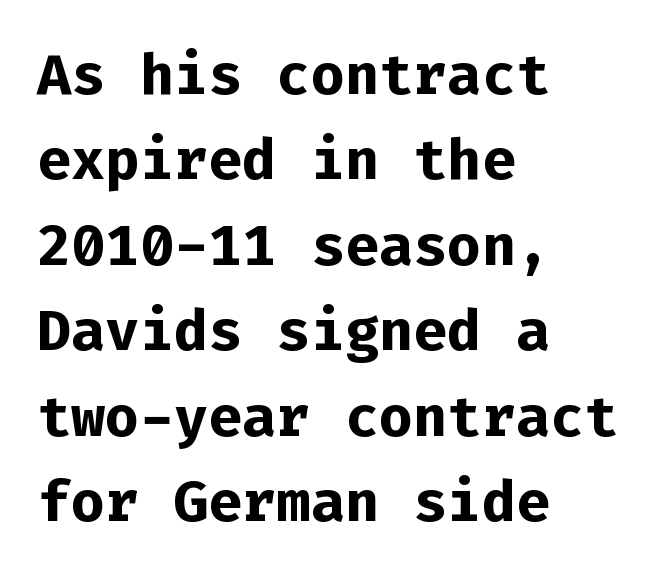
The image shows 57 px bold sans-serif type, upright, monospaced; set left-aligned, normal line spacing (1.5x), normal letter spacing, not underlined; low stroke contrast and a medium x-height.
